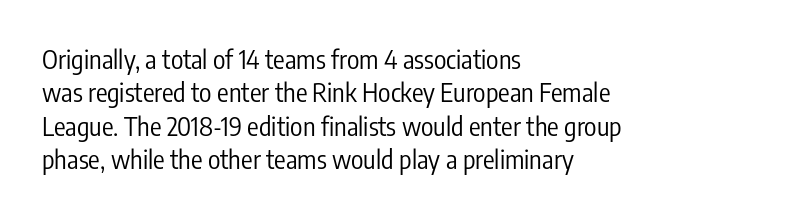
Compared with typical paragraphs, the rows here are spaced about the same. The letters stand straight up with perfectly vertical stems. Short and long lines alike share a common starting point at left. Is the stroke heavy? The answer is a plain regular-or-lighter. In terms of letterspacing, this is plain default setting. Just letters on the line, the space beneath them empty.
